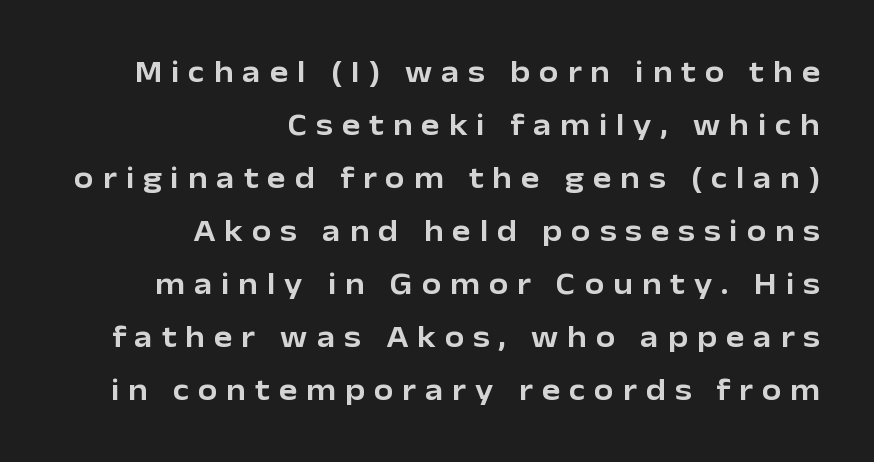
{"serif": "no", "italic": "no", "width": "normal", "stroke_contrast": "low", "x_height": "medium", "monospaced": "no", "underline": "no", "align": "right", "line_spacing_ratio": 1.71, "letter_spacing": "wide", "letter_spacing_em": 0.29, "glyph_px": 31}
